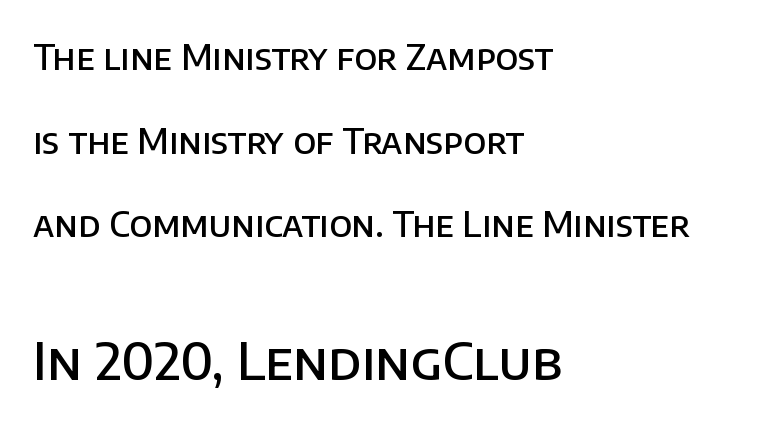
The image shows 52 px semibold sans-serif type, upright; set left-aligned, loose line spacing (2.39x), normal letter spacing, not underlined; the second (bottom) block is 1.49x larger; low stroke contrast and a large x-height.
